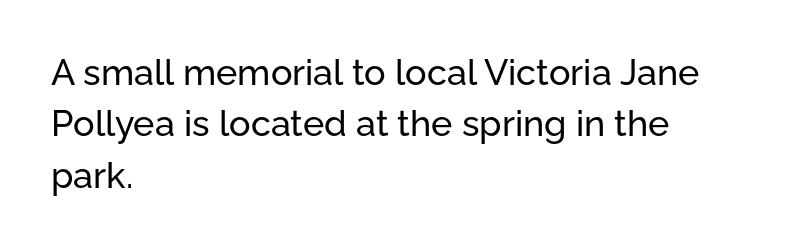
{"serif": "no", "italic": "no", "width": "normal", "stroke_contrast": "low", "x_height": "medium", "monospaced": "no", "underline": "no", "align": "left", "line_spacing": "normal", "line_spacing_ratio": 1.43, "letter_spacing": "normal", "letter_spacing_em": 0.0, "glyph_px": 36}
